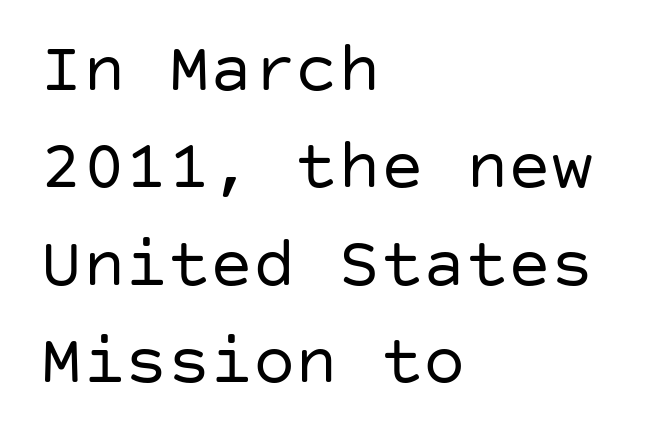
Q: Is the text bold? A: No.
Q: Is the text italic (slanted)? A: No, it is upright.
Q: Is the typeface a serif or a sans-serif typeface? A: Sans-serif.
Q: Is the text underlined? A: No.
Q: How is the paragraph aligned? A: Left-aligned.
Q: Is the spacing between letters normal or unusually wide? A: Normal.
Q: Is the spacing between lines tight, normal or loose? A: Normal.
Q: Width (condensed, normal, or wide)? A: Normal.
Q: Stroke contrast? A: Low.
Q: x-height? A: Large.
